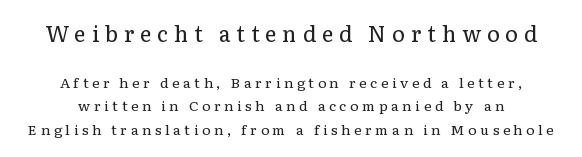
Q: Is the text bold? A: No.
Q: Is the text italic (slanted)? A: No, it is upright.
Q: Is the text underlined? A: No.
Q: How is the paragraph aligned? A: Centered.
Q: Is the spacing between letters normal or unusually wide? A: Unusually wide.
Q: Is the spacing between lines tight, normal or loose? A: Normal.
Q: Which block of text is set in a larger size, the first (top) or the second (bottom)? A: The first (top) one.
